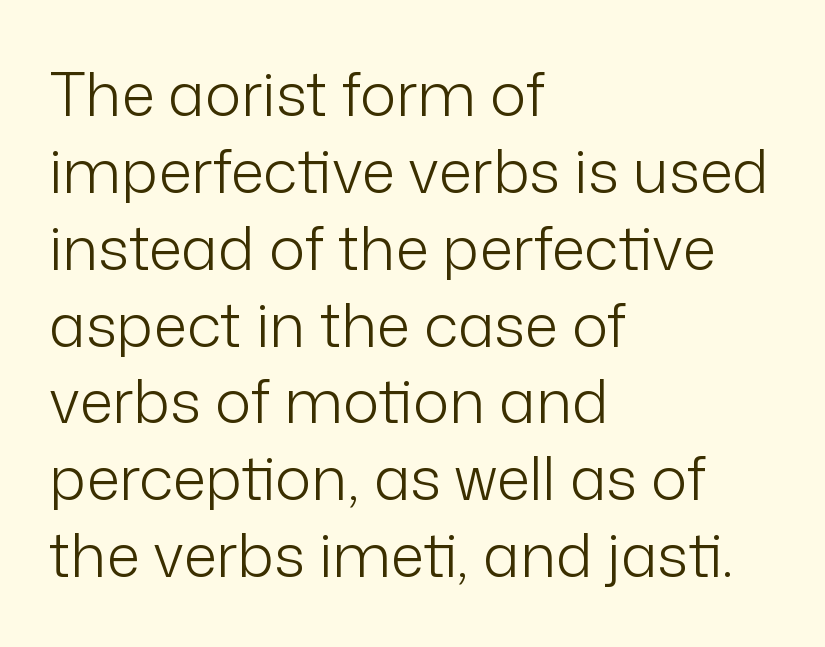
Q: Is the text bold? A: No.
Q: Is the text italic (slanted)? A: No, it is upright.
Q: Is the typeface a serif or a sans-serif typeface? A: Sans-serif.
Q: Is the text underlined? A: No.
Q: How is the paragraph aligned? A: Left-aligned.
Q: Is the spacing between letters normal or unusually wide? A: Normal.
Q: Is the spacing between lines tight, normal or loose? A: Normal.
Q: Width (condensed, normal, or wide)? A: Normal.
Q: Stroke contrast? A: Low.
Q: x-height? A: Medium.
Q: Monospaced? A: No.
